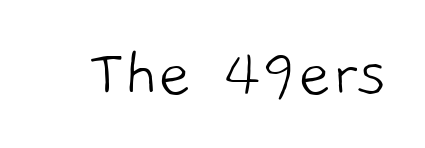
Q: Is the text bold? A: No.
Q: Is the typeface a serif or a sans-serif typeface? A: Sans-serif.
Q: Is the text underlined? A: No.
Q: Is the spacing between letters normal or unusually wide? A: Normal.
Q: Width (condensed, normal, or wide)? A: Normal.
Q: Stroke contrast? A: Low.
Q: x-height? A: Medium.
Q: Monospaced? A: No.
